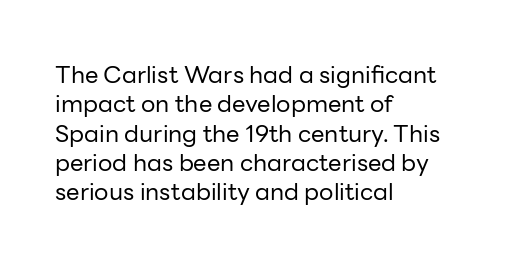
The image shows 24 px text type, upright; set left-aligned, line spacing 1.22x, normal letter spacing, not underlined.
